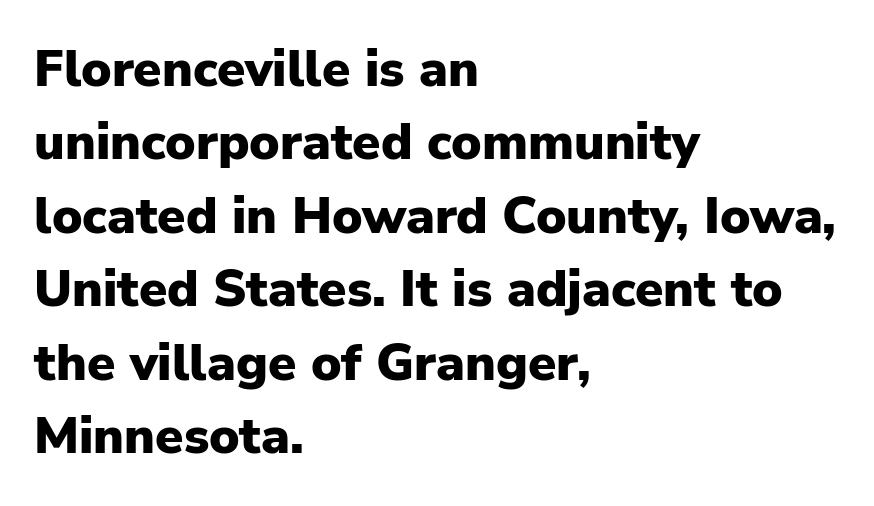
Descender tails drop into unmarked territory. The horizontal fit of the characters is conventional and even. This is the regular roman posture of the typeface. Vertical spacing — default. The rag falls on the right side of this text block. Nope, no serifs anywhere on these letters.
